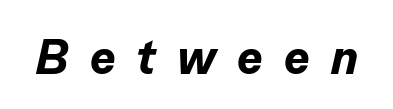
The image shows 48 px bold type, italic (leaning right); set unusually wide letter spacing (+0.44 em), not underlined; low stroke contrast and a medium x-height.
